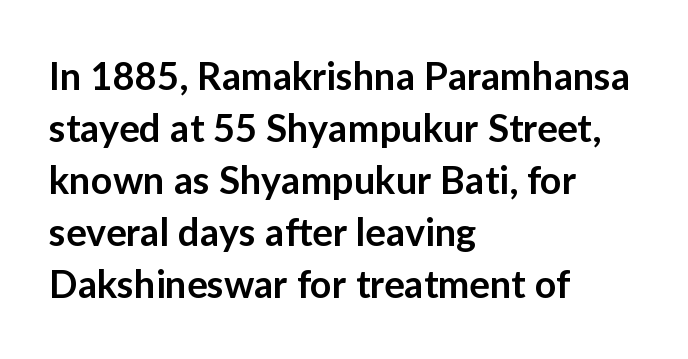
The image shows 38 px semibold sans-serif type, upright; set left-aligned, normal line spacing (1.37x), normal letter spacing, not underlined; low stroke contrast and a medium x-height.
